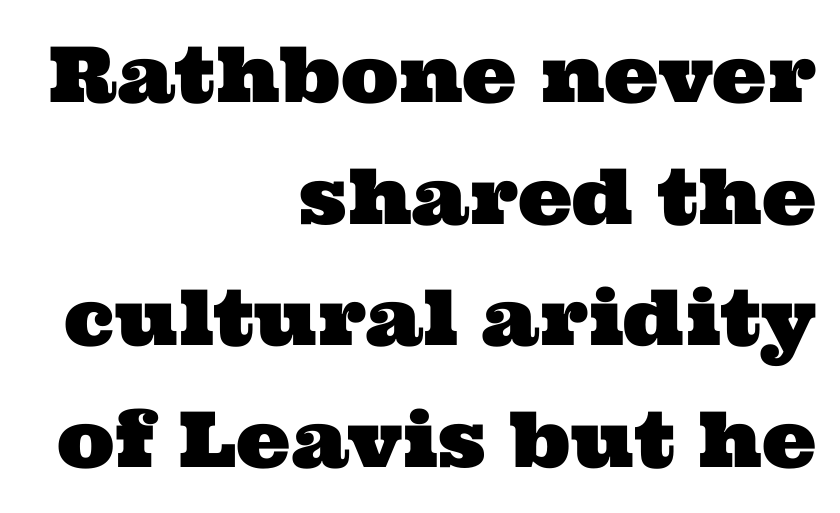
The image shows 77 px wide serif type; set right-aligned, normal line spacing (1.58x), normal letter spacing, not underlined; medium stroke contrast and a medium x-height.
